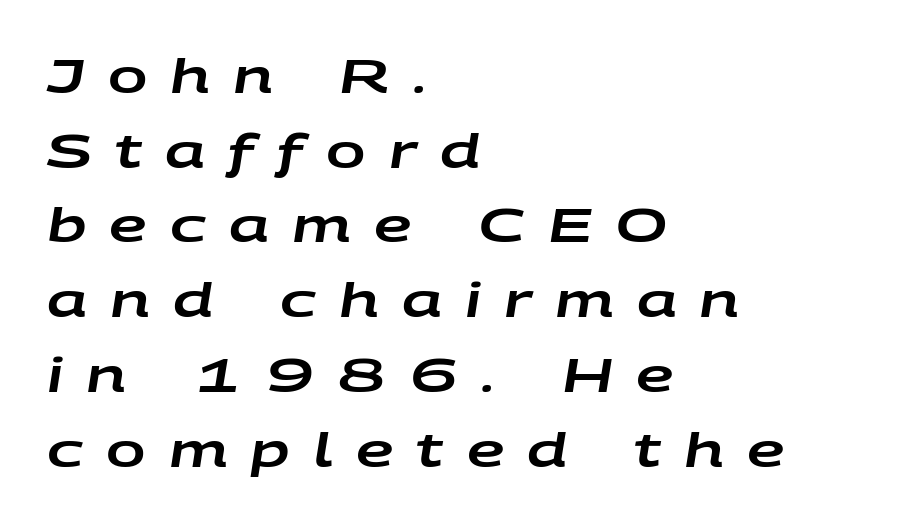
Q: Is the text italic (slanted)? A: Yes, it leans right by about 9 degrees.
Q: Is the text underlined? A: No.
Q: How is the paragraph aligned? A: Left-aligned.
Q: Is the spacing between letters normal or unusually wide? A: Unusually wide.
Q: Is the spacing between lines tight, normal or loose? A: Normal.
Q: Width (condensed, normal, or wide)? A: Wide.
Q: Stroke contrast? A: Low.
Q: x-height? A: Large.
Q: Monospaced? A: No.
